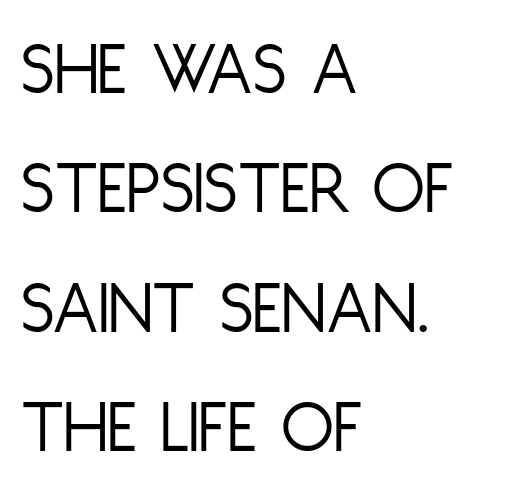
The image shows 77 px light, condensed sans-serif type, upright; set left-aligned, normal line spacing (1.55x), normal letter spacing, not underlined; low stroke contrast and a large x-height.
